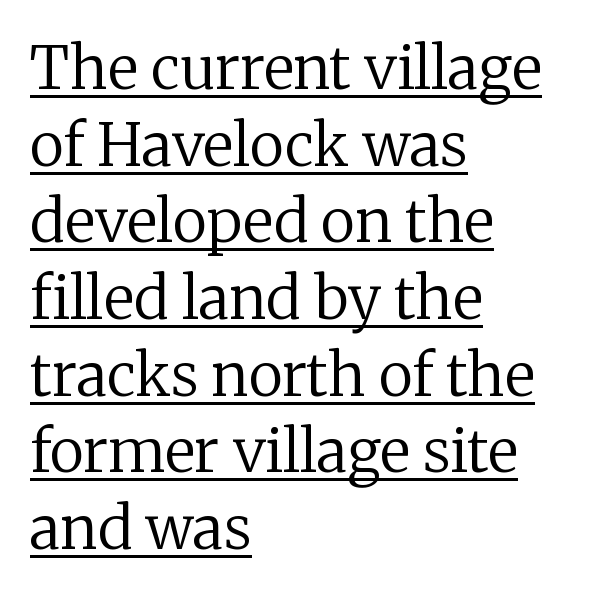
Q: Is the text bold? A: No.
Q: Is the text italic (slanted)? A: No, it is upright.
Q: Is the typeface a serif or a sans-serif typeface? A: Serif.
Q: Is the text underlined? A: Yes.
Q: How is the paragraph aligned? A: Left-aligned.
Q: Is the spacing between letters normal or unusually wide? A: Normal.
Q: Is the spacing between lines tight, normal or loose? A: Normal.
Q: Width (condensed, normal, or wide)? A: Normal.
Q: Stroke contrast? A: Low.
Q: x-height? A: Medium.
Q: Monospaced? A: No.
